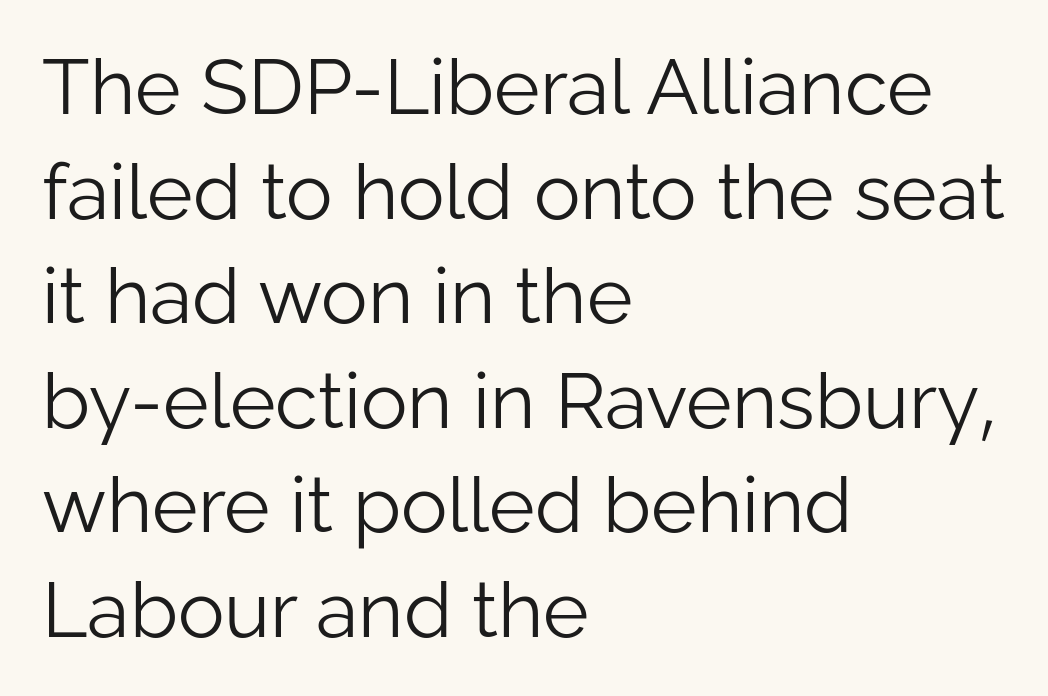
Q: Is the text bold? A: No.
Q: Is the text italic (slanted)? A: No, it is upright.
Q: Is the typeface a serif or a sans-serif typeface? A: Sans-serif.
Q: Is the text underlined? A: No.
Q: How is the paragraph aligned? A: Left-aligned.
Q: Is the spacing between letters normal or unusually wide? A: Normal.
Q: Is the spacing between lines tight, normal or loose? A: Normal.
Q: Width (condensed, normal, or wide)? A: Normal.
Q: Stroke contrast? A: Low.
Q: x-height? A: Medium.
Q: Monospaced? A: No.
